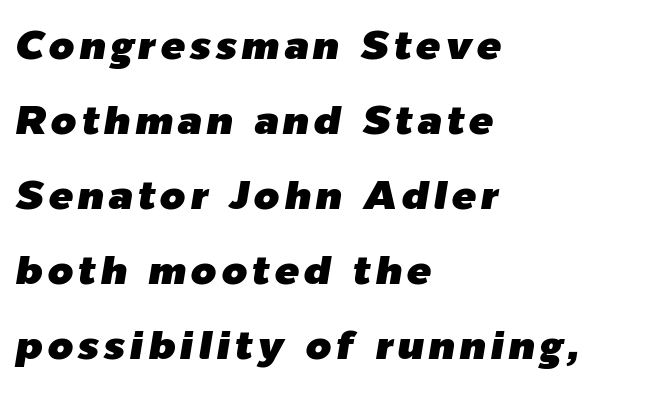
Q: Is the text italic (slanted)? A: Yes, it leans right by about 9 degrees.
Q: Is the text underlined? A: No.
Q: How is the paragraph aligned? A: Left-aligned.
Q: Width (condensed, normal, or wide)? A: Normal.
Q: Stroke contrast? A: Low.
Q: x-height? A: Medium.
Q: Monospaced? A: No.
